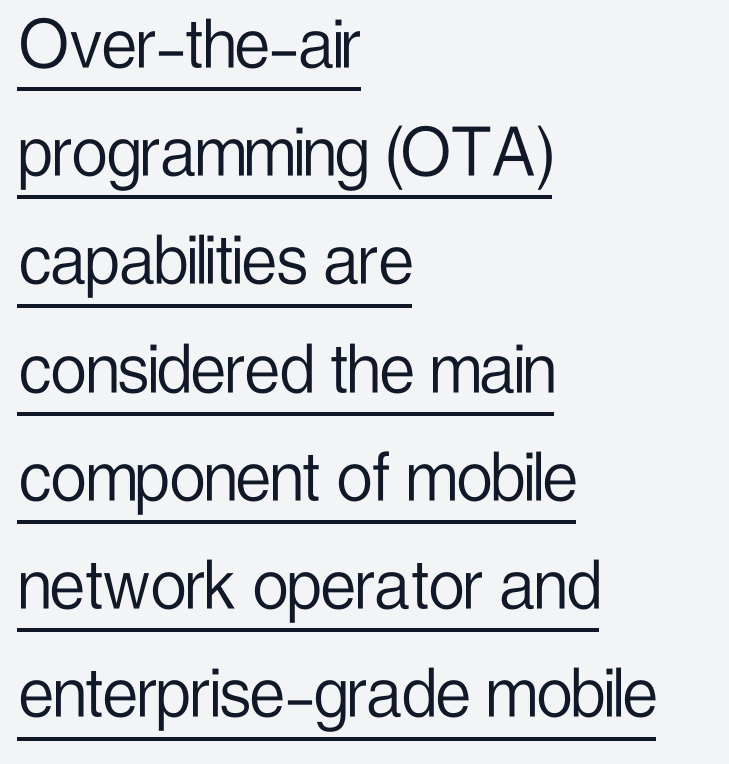
Each word holds together tightly as a unit, with standard inter-letter gaps. The rendering uses natural spacing where letterforms have individual widths. Leading: standard. Unlike a traditional serif, this face leaves its strokes unadorned. The words here are underlined.
